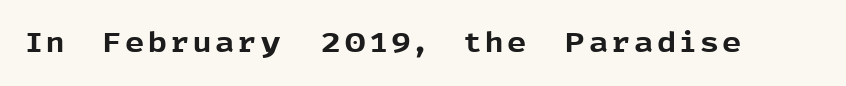
Q: Is the text bold? A: Yes.
Q: Is the text italic (slanted)? A: No, it is upright.
Q: Is the text underlined? A: No.
